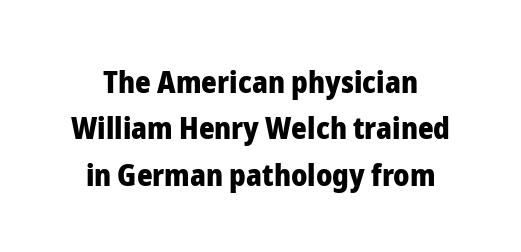
Q: Is the text bold? A: Yes.
Q: Is the text italic (slanted)? A: No, it is upright.
Q: Is the typeface a serif or a sans-serif typeface? A: Sans-serif.
Q: Is the text underlined? A: No.
Q: Is the spacing between letters normal or unusually wide? A: Normal.
Q: Is the spacing between lines tight, normal or loose? A: Normal.
Q: Width (condensed, normal, or wide)? A: Normal.
Q: Stroke contrast? A: Low.
Q: x-height? A: Medium.
Q: Monospaced? A: No.
